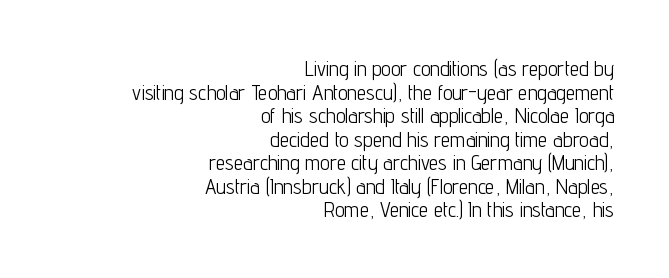
{"italic": "no", "bold": "no", "underline": "no", "align": "right", "line_spacing": "tight", "line_spacing_ratio": 1.12, "letter_spacing": "normal", "letter_spacing_em": 0.0, "glyph_px": 21}
